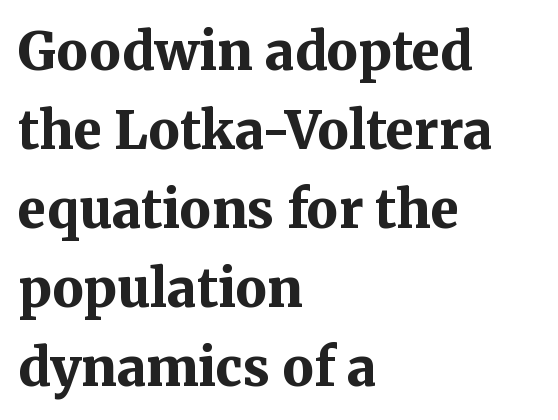
I'd describe the lettering as bold — thick and assertive. Font category for this specimen: serif. Varying glyph widths throughout — classic text-font behaviour. Honestly, there is no underline to notice here at all.
